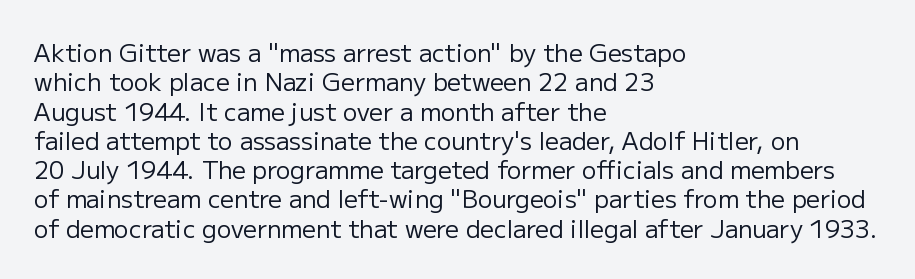
Q: Is the text bold? A: No.
Q: Is the text italic (slanted)? A: No, it is upright.
Q: Is the text underlined? A: No.
Q: How is the paragraph aligned? A: Left-aligned.
Q: Is the spacing between letters normal or unusually wide? A: Normal.
